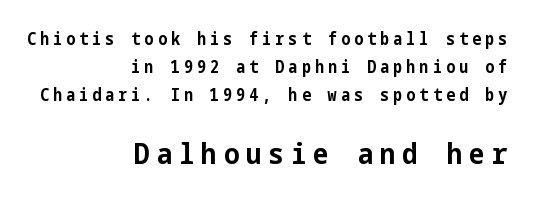
A student would notice the bottom passage is typeset larger than what precedes it. This sample uses expanded letter spacing, leaving extra air between glyphs. These lines carry a lot of weight — the face is fully bold. The rag falls on the left side of this text block. The words here are not underlined.
